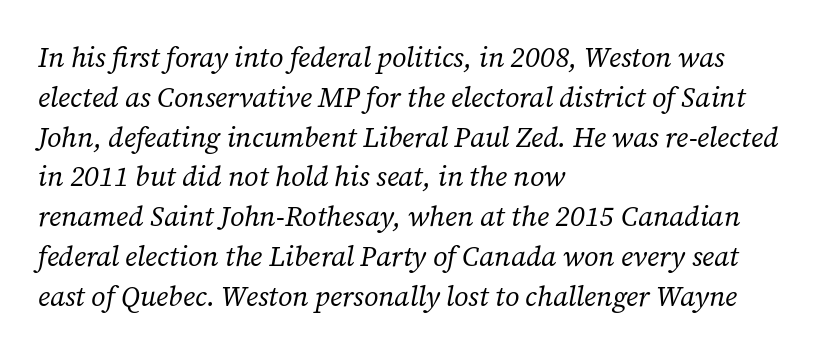
Clear beneath every line of the passage. The rendering keeps characters at their native spacing. Summary of weight: not heavy and not bold. The characters display serif detailing at their extremities. The typography opts for an oblique posture over an upright one. Reading down the block, your eye returns to a fixed left position each line.
